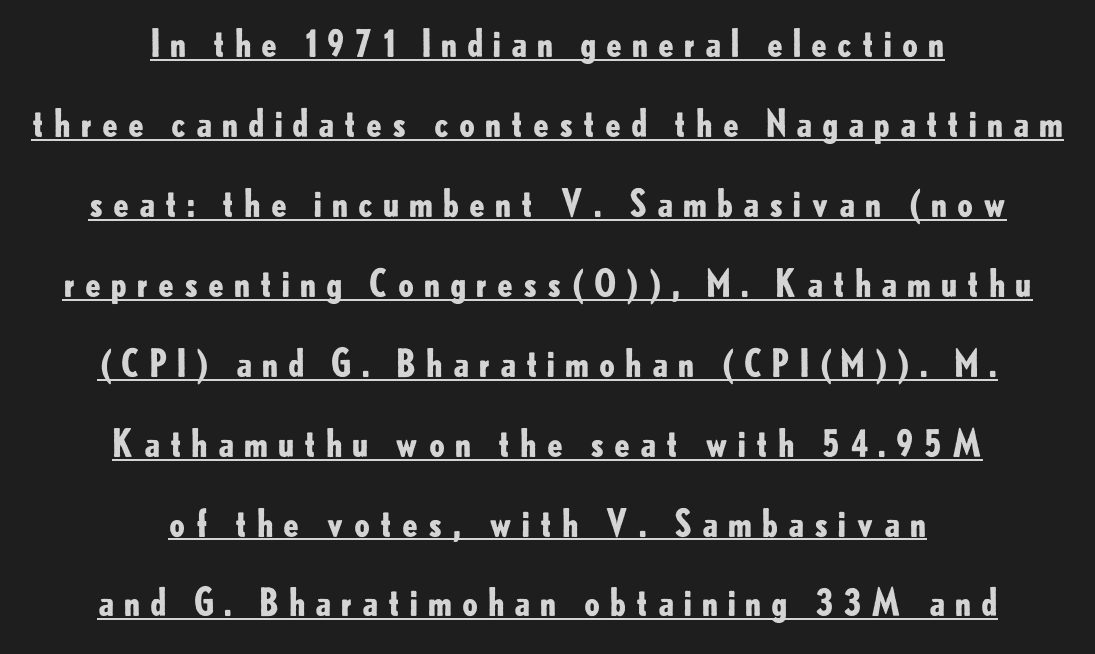
One-word summary of the alignment: center. Words appear elongated and porous because spacing is wide. This sample has the flowing, uneven cadence of proportional lettering. This is roman type, the default non-slanted kind. The designer dialed line spacing up above the default. Quick note: underline on.
